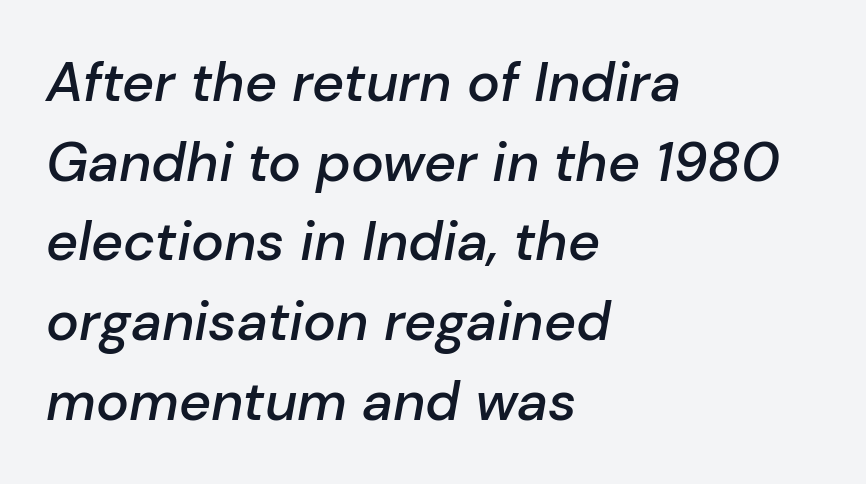
Quick note: underline off. Rows of type keep a routine distance in the vertical direction. Think of a printed novel: that variable character pitch is what you see here. In terms of letterspacing, this is plain default setting. Firm but not heavy-handed strokes: this text is semibold. This is oblique type, the kind used for emphasis or titles.
